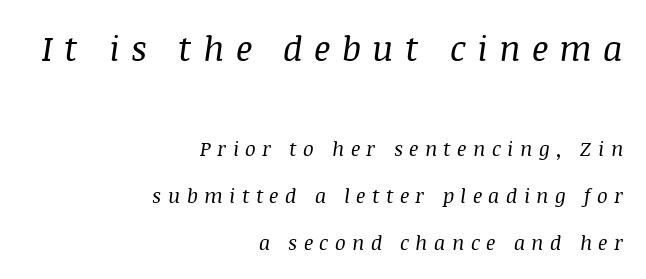
Q: Is the text bold? A: No.
Q: Is the text italic (slanted)? A: Yes, it leans right by about 8 degrees.
Q: Is the typeface a serif or a sans-serif typeface? A: Serif.
Q: Is the text underlined? A: No.
Q: How is the paragraph aligned? A: Right-aligned.
Q: Is the spacing between letters normal or unusually wide? A: Unusually wide.
Q: Is the spacing between lines tight, normal or loose? A: Loose.
Q: Which block of text is set in a larger size, the first (top) or the second (bottom)? A: The first (top) one.
Q: Width (condensed, normal, or wide)? A: Normal.
Q: Stroke contrast? A: Medium.
Q: x-height? A: Large.
Q: Monospaced? A: No.
